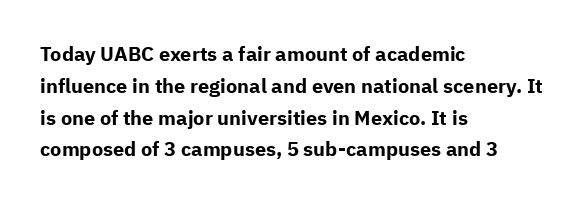
{"italic": "no", "bold": "yes", "underline": "no", "align": "left", "line_spacing": "normal", "line_spacing_ratio": 1.59, "letter_spacing": "normal", "letter_spacing_em": 0.0, "glyph_px": 20}
